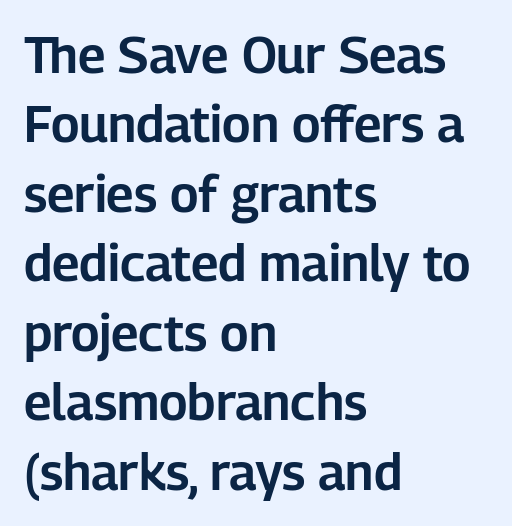
{"serif": "no", "italic": "no", "width": "normal", "stroke_contrast": "low", "x_height": "medium", "monospaced": "no", "underline": "no", "align": "left", "line_spacing": "normal", "line_spacing_ratio": 1.39, "letter_spacing": "normal", "letter_spacing_em": 0.0, "glyph_px": 50}
